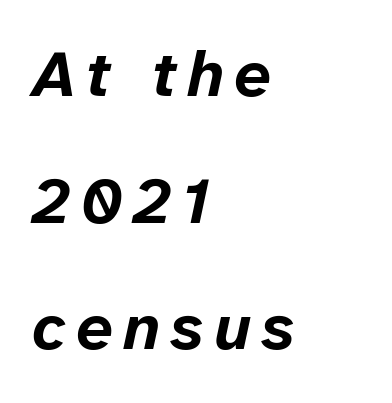
A classic flush-left, rag-right setting is used for this passage. Each new line begins a long way beneath the previous one. Heft: maximum for text — a bold. The text carries the slant typical of an italic or oblique font. You could not count columns in this text — the font is proportionally spaced. The strip under each line holds only bare page.
